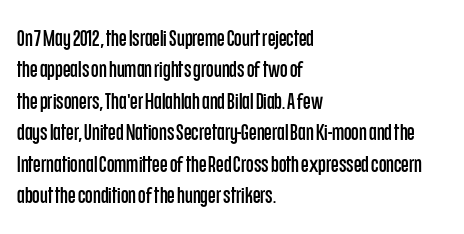
The image shows 22 px text type, upright; set left-aligned, normal line spacing (1.43x), normal letter spacing, not underlined.
